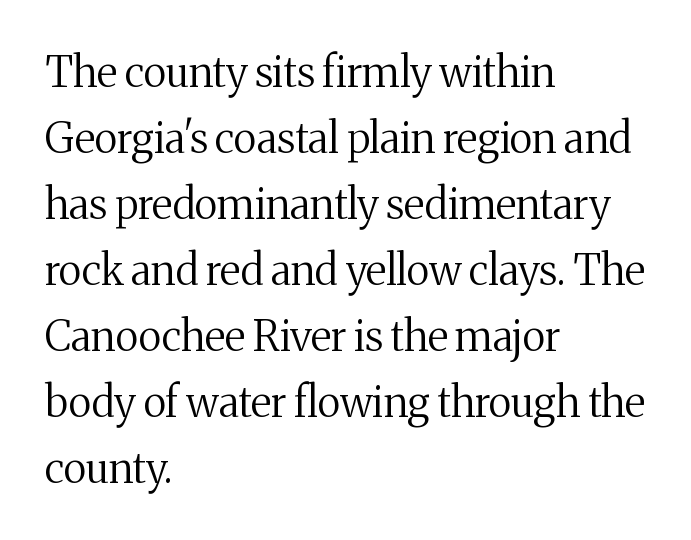
A typesetter would call this proportional, since set widths differ per character. Is there much room between lines? A standard amount, neither cramped nor airy. The cut favours lightness, reaching ordinary text weight at its darkest. Nope, not italic — everything's standing straight.
